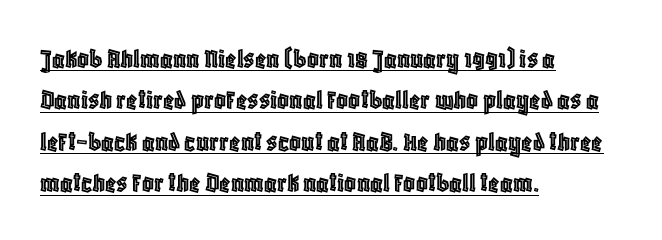
The image shows 29 px condensed type, upright; set left-aligned, normal line spacing (1.43x), normal letter spacing, underlined; a large x-height.
